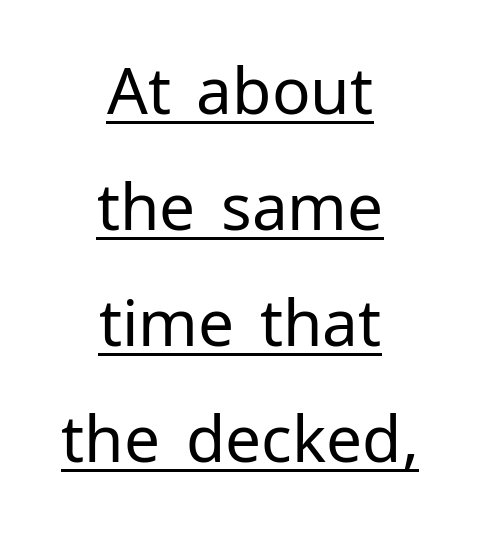
{"serif": "no", "italic": "no", "bold": "no", "weight": "regular", "width": "normal", "stroke_contrast": "low", "x_height": "medium", "monospaced": "no", "underline": "yes", "align": "center", "line_spacing_ratio": 1.81, "letter_spacing": "normal", "letter_spacing_em": 0.0, "glyph_px": 64}
